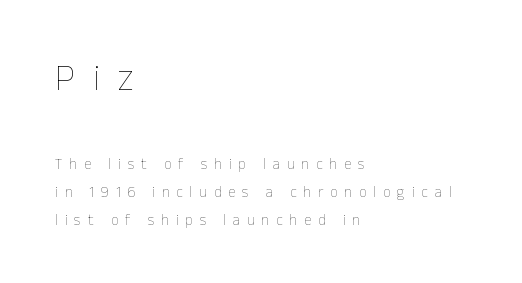
The image shows 38 px thin type, upright; set left-aligned, line spacing 1.84x, unusually wide letter spacing (+0.46 em), not underlined; the first (top) block is 2.53x larger; low stroke contrast and a medium x-height.
